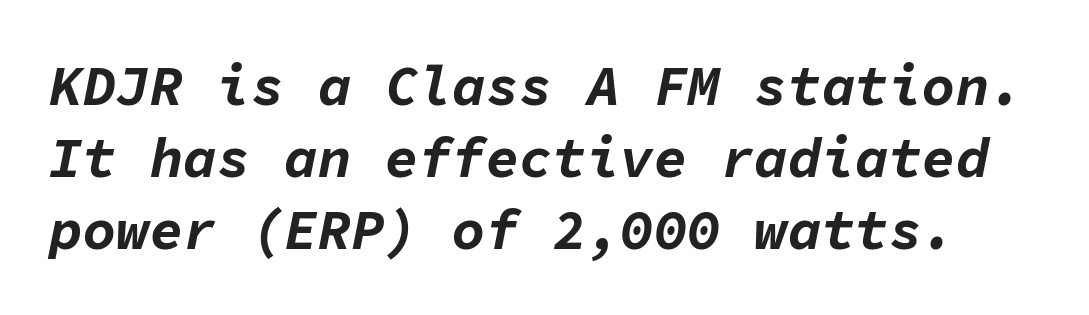
Q: Is the text bold? A: Yes.
Q: Is the text italic (slanted)? A: Yes, it leans right by about 11 degrees.
Q: Is the text underlined? A: No.
Q: Is the spacing between letters normal or unusually wide? A: Normal.
Q: Is the spacing between lines tight, normal or loose? A: Normal.
Q: Width (condensed, normal, or wide)? A: Normal.
Q: Stroke contrast? A: Low.
Q: x-height? A: Medium.
Q: Monospaced? A: Yes.
